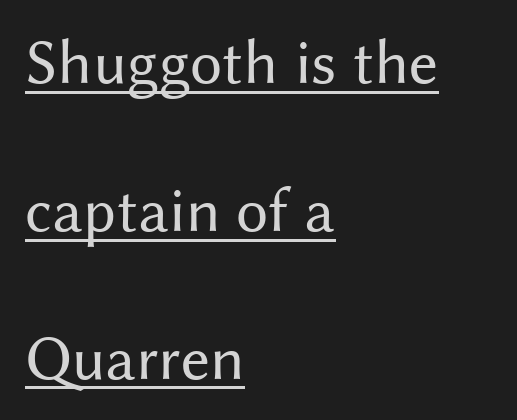
The image shows 64 px regular-weight sans-serif type, upright; set left-aligned, loose line spacing (2.31x), normal letter spacing, underlined; medium stroke contrast and a medium x-height.
